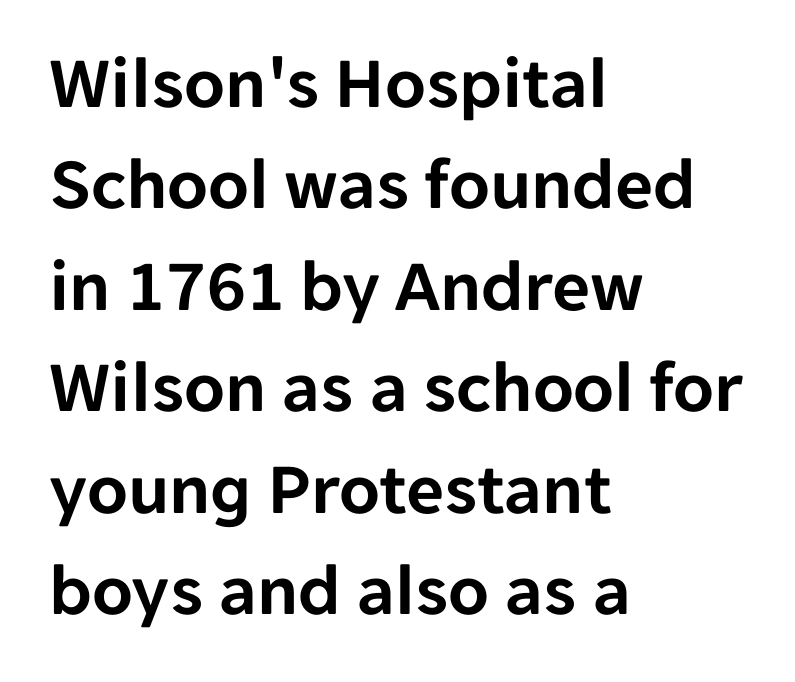
Q: Is the text italic (slanted)? A: No, it is upright.
Q: Is the typeface a serif or a sans-serif typeface? A: Sans-serif.
Q: Is the text underlined? A: No.
Q: How is the paragraph aligned? A: Left-aligned.
Q: Is the spacing between letters normal or unusually wide? A: Normal.
Q: Is the spacing between lines tight, normal or loose? A: Normal.
Q: Width (condensed, normal, or wide)? A: Normal.
Q: Stroke contrast? A: Low.
Q: x-height? A: Medium.
Q: Monospaced? A: No.
